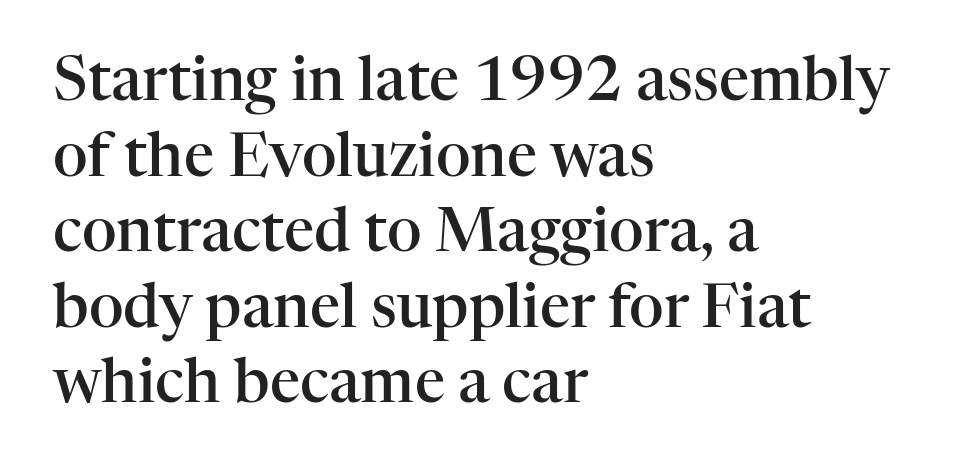
No extra tracking has been applied to these lines. One-word summary of the alignment: left. Stems and bowls a touch heavier than normal — semibold. One glance says typical: line gaps are just what's usual. The passage shown is typed in a proportional face where columns would drift. Does the type have serifs? Yes, each stem ends in a small foot.
